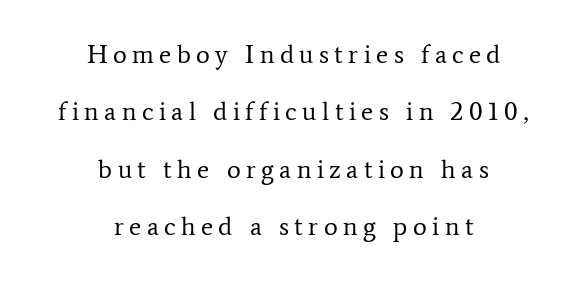
Does the lettering tilt? It doesn't — this is upright. Layout note: lines centered. Vertical stems look standard width or narrower in stroke. The rendering inserts visible extra space after every character.
